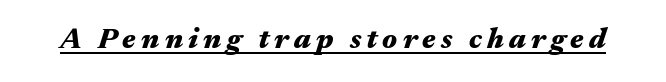
The rendering uses natural spacing where letterforms have individual widths. A continuous stroke trails under the words, as in a hyperlink. Every letter is thick-stroked: bold, no question. The text carries the slant typical of an italic or oblique font.
